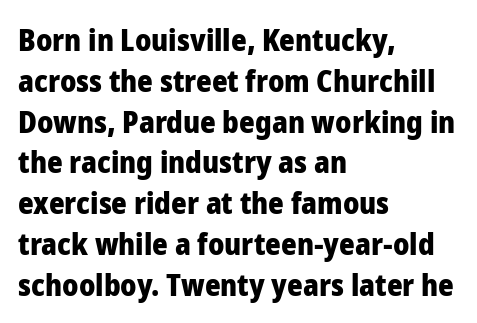
The image shows 30 px heavy sans-serif type, upright; set left-aligned, normal line spacing (1.36x), normal letter spacing, not underlined; low stroke contrast and a medium x-height.
